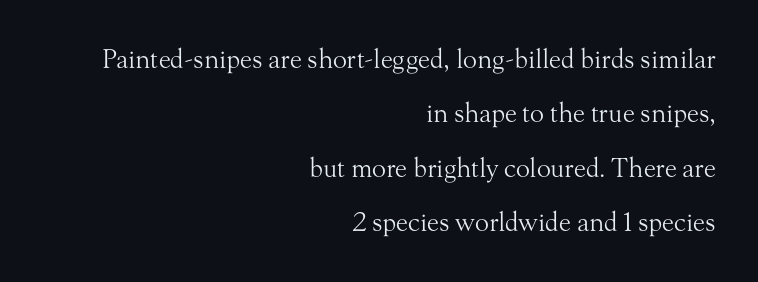
The image shows 26 px text type, upright; set right-aligned, loose line spacing (2.09x), normal letter spacing, not underlined.
